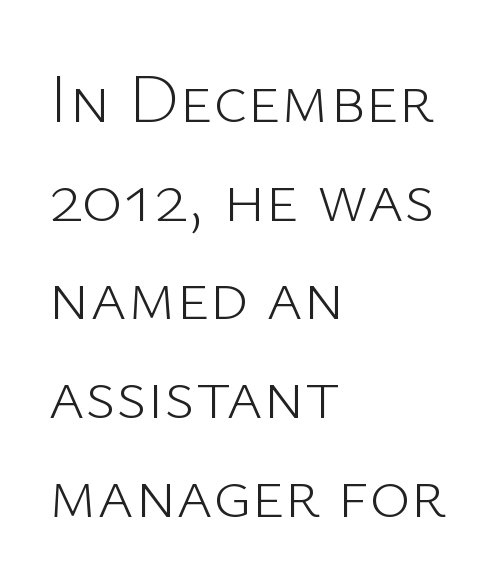
The image shows 70 px light sans-serif type, upright; set left-aligned, normal line spacing (1.41x), normal letter spacing, not underlined; low stroke contrast and a medium x-height.
